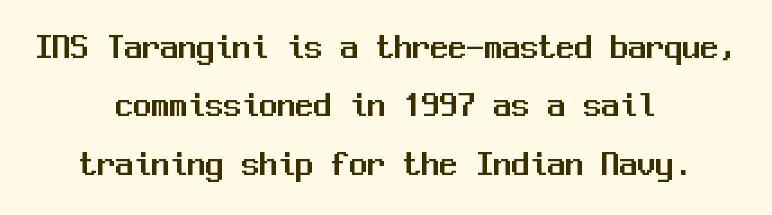
Q: Is the text italic (slanted)? A: No, it is upright.
Q: Is the typeface a serif or a sans-serif typeface? A: Sans-serif.
Q: Is the text underlined? A: No.
Q: How is the paragraph aligned? A: Centered.
Q: Is the spacing between letters normal or unusually wide? A: Normal.
Q: Is the spacing between lines tight, normal or loose? A: Normal.
Q: Width (condensed, normal, or wide)? A: Normal.
Q: Stroke contrast? A: Medium.
Q: x-height? A: Medium.
Q: Monospaced? A: Yes.
